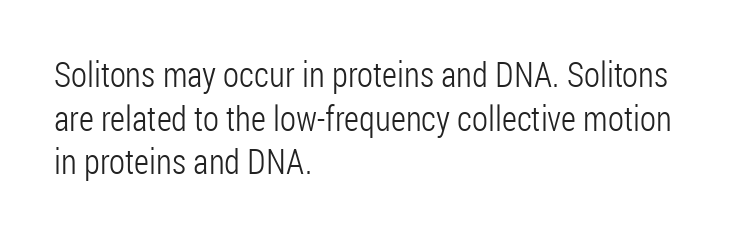
{"serif": "no", "italic": "no", "bold": "no", "weight": "light", "width": "condensed", "stroke_contrast": "low", "x_height": "medium", "monospaced": "no", "underline": "no", "align": "left", "line_spacing": "normal", "line_spacing_ratio": 1.25, "letter_spacing": "normal", "letter_spacing_em": 0.0, "glyph_px": 35}
